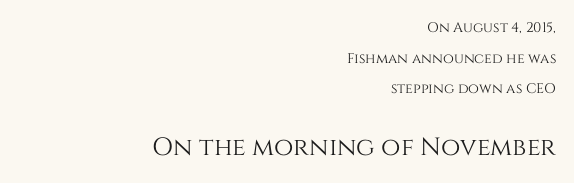
Q: Is the text italic (slanted)? A: No, it is upright.
Q: Is the text underlined? A: No.
Q: How is the paragraph aligned? A: Right-aligned.
Q: Is the spacing between letters normal or unusually wide? A: Normal.
Q: Is the spacing between lines tight, normal or loose? A: Loose.
Q: Which block of text is set in a larger size, the first (top) or the second (bottom)? A: The second (bottom) one.
